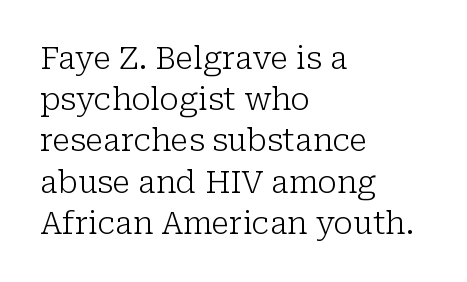
The image shows 31 px light serif type, upright; set left-aligned, normal line spacing (1.33x), normal letter spacing, not underlined; low stroke contrast and a medium x-height.
